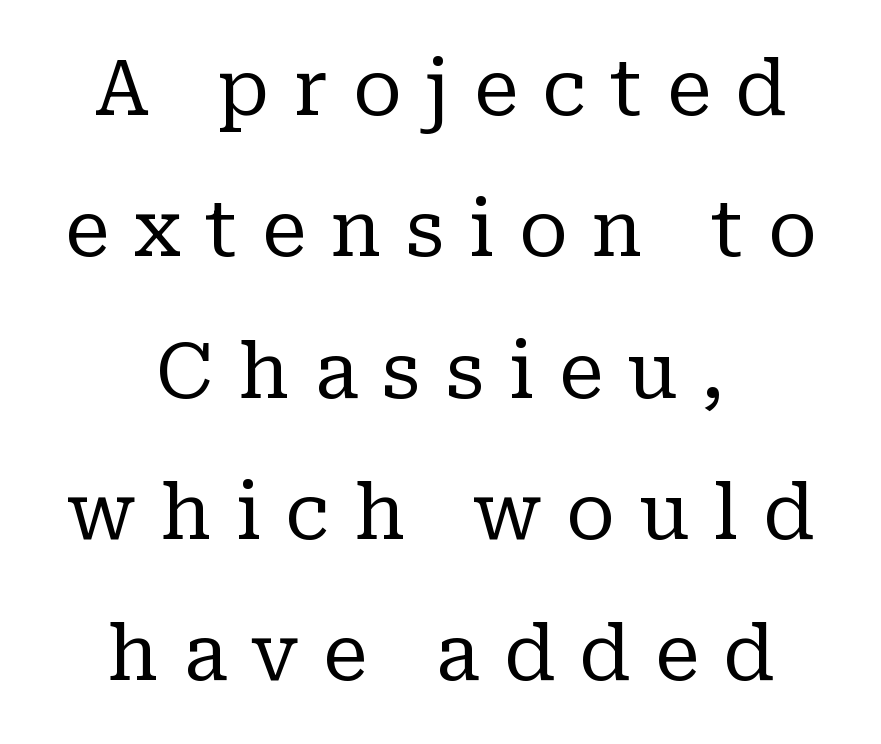
Descenders hang freely into open space. Weight: not bold — regular or lighter. This sample uses an upright cut, with every glyph sitting square on the baseline. Leftover space on each line is divided equally before and after the words. To sum up the face: it has serifs. The line texture is sparse and dotted thanks to wide tracking.
